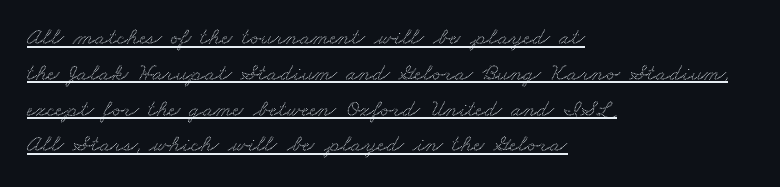
Q: Is the text underlined? A: Yes.
Q: How is the paragraph aligned? A: Left-aligned.
Q: Is the spacing between letters normal or unusually wide? A: Normal.
Q: Is the spacing between lines tight, normal or loose? A: Normal.
